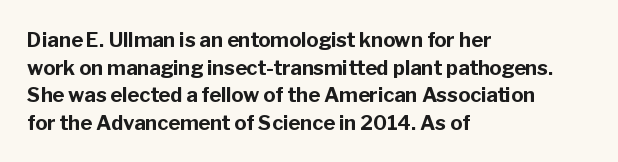
Q: Is the text bold? A: Yes.
Q: Is the text italic (slanted)? A: No, it is upright.
Q: Is the text underlined? A: No.
Q: How is the paragraph aligned? A: Left-aligned.
Q: Is the spacing between letters normal or unusually wide? A: Normal.
Q: Is the spacing between lines tight, normal or loose? A: Normal.
